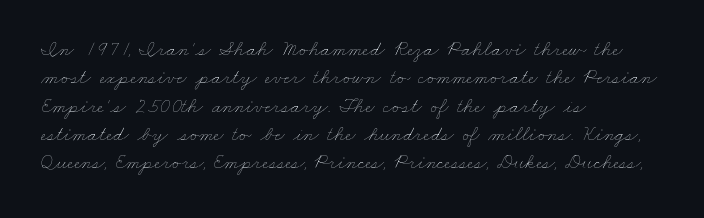
{"bold": "no", "underline": "no", "align": "left", "line_spacing": "normal", "line_spacing_ratio": 1.35, "letter_spacing": "normal", "letter_spacing_em": 0.0, "glyph_px": 21}
